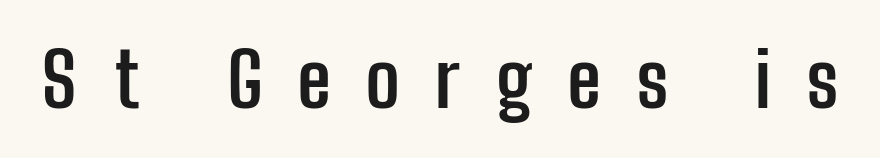
Q: Is the text bold? A: Yes.
Q: Is the text italic (slanted)? A: No, it is upright.
Q: Is the typeface a serif or a sans-serif typeface? A: Sans-serif.
Q: Is the text underlined? A: No.
Q: Is the spacing between letters normal or unusually wide? A: Unusually wide.
Q: Width (condensed, normal, or wide)? A: Condensed.
Q: Stroke contrast? A: Low.
Q: x-height? A: Medium.
Q: Monospaced? A: No.
